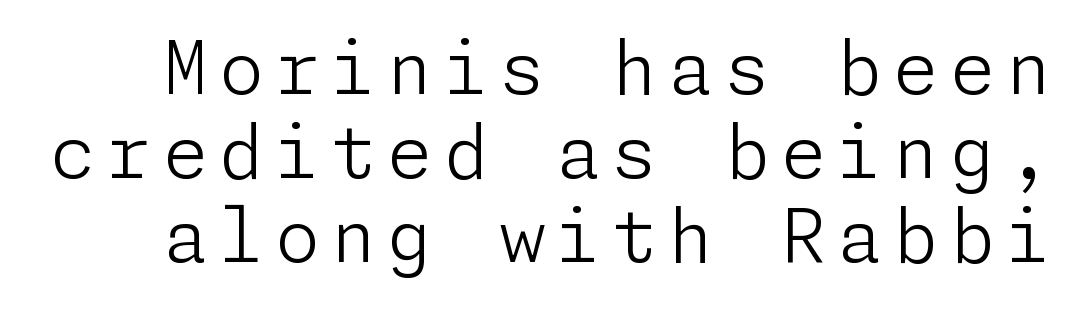
Q: Is the text bold? A: No.
Q: Is the text italic (slanted)? A: No, it is upright.
Q: Is the typeface a serif or a sans-serif typeface? A: Sans-serif.
Q: Is the text underlined? A: No.
Q: Is the spacing between lines tight, normal or loose? A: Tight.
Q: Width (condensed, normal, or wide)? A: Normal.
Q: Stroke contrast? A: Low.
Q: x-height? A: Medium.
